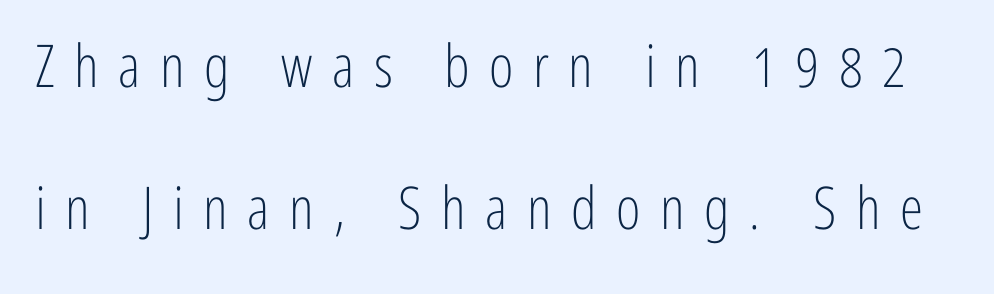
{"serif": "no", "italic": "no", "bold": "no", "weight": "light", "width": "condensed", "stroke_contrast": "low", "x_height": "medium", "monospaced": "no", "underline": "no", "line_spacing": "loose", "line_spacing_ratio": 2.41, "letter_spacing": "wide", "letter_spacing_em": 0.33, "glyph_px": 59}
